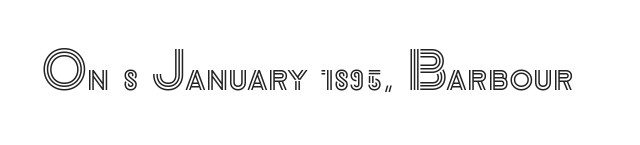
Decoration check: the copy has no underline. Notice how the stems are strictly vertical — no italics here. Default kerning and tracking; the words read as compact shapes. Varying glyph widths throughout — classic text-font behaviour.
